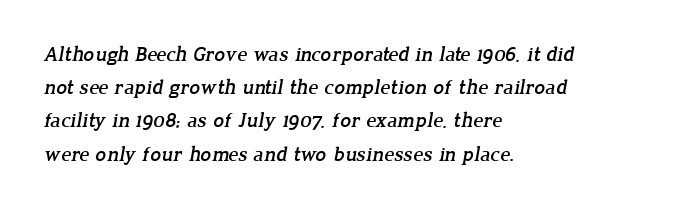
The image shows 21 px text type; set left-aligned, normal line spacing (1.58x), normal letter spacing, not underlined.
